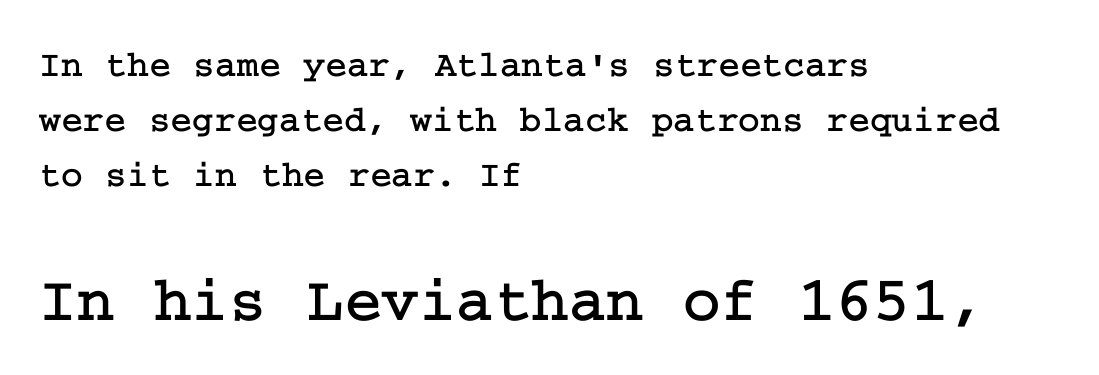
{"serif": "yes", "italic": "no", "width": "normal", "stroke_contrast": "low", "x_height": "medium", "underline": "no", "align": "left", "line_spacing": "normal", "line_spacing_ratio": 1.49, "letter_spacing": "normal", "letter_spacing_em": 0.0, "larger_block": "second", "size_ratio": 1.73, "glyph_px": 64}
